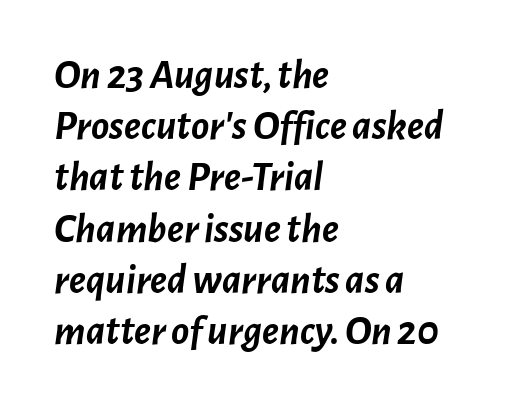
{"italic": "yes", "lean": "right", "slant_degrees": 7, "bold": "yes", "weight": "semibold", "width": "normal", "stroke_contrast": "low", "x_height": "medium", "monospaced": "no", "underline": "no", "align": "left", "line_spacing_ratio": 1.22, "letter_spacing": "normal", "letter_spacing_em": 0.0, "glyph_px": 42}
